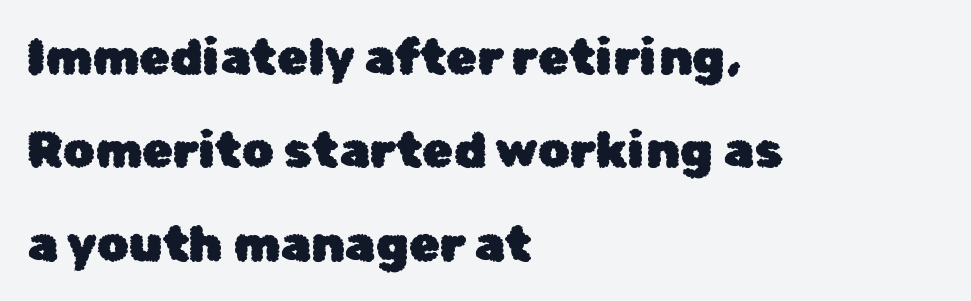
Plain, unruled lines of type. Varying glyph widths throughout — classic text-font behaviour. Upright lettering throughout. Default kerning and tracking; the words read as compact shapes.
